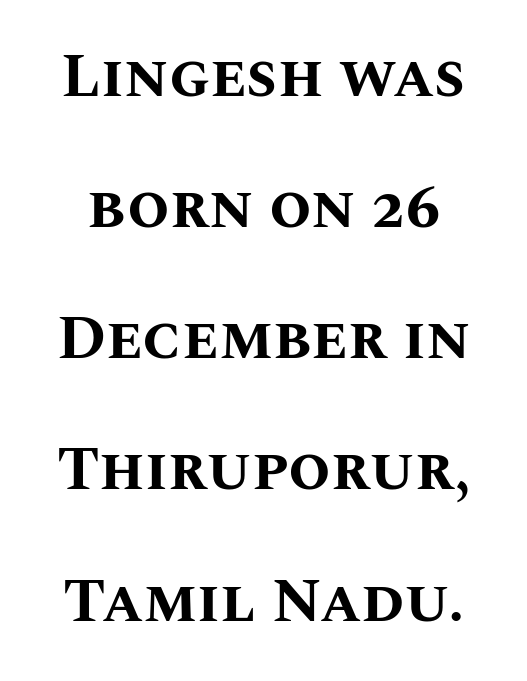
The image shows 61 px bold type, upright; set loose line spacing (2.15x), normal letter spacing, not underlined; medium stroke contrast and a large x-height.
